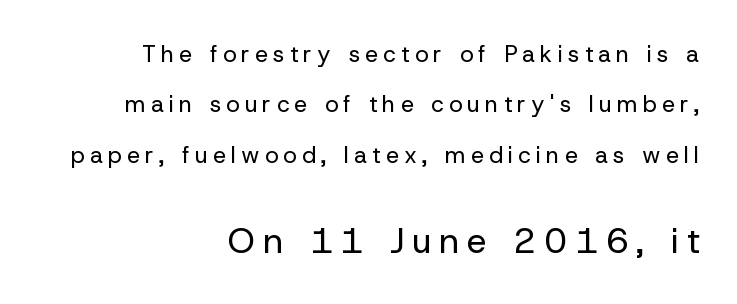
Q: Is the text bold? A: No.
Q: Is the text italic (slanted)? A: No, it is upright.
Q: Is the typeface a serif or a sans-serif typeface? A: Sans-serif.
Q: Is the text underlined? A: No.
Q: How is the paragraph aligned? A: Right-aligned.
Q: Is the spacing between letters normal or unusually wide? A: Unusually wide.
Q: Is the spacing between lines tight, normal or loose? A: Loose.
Q: Which block of text is set in a larger size, the first (top) or the second (bottom)? A: The second (bottom) one.
Q: Width (condensed, normal, or wide)? A: Normal.
Q: Stroke contrast? A: Low.
Q: x-height? A: Medium.
Q: Monospaced? A: No.
